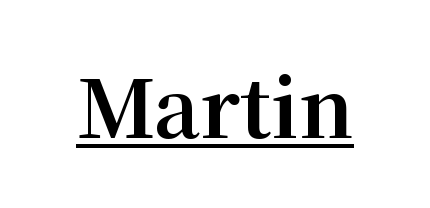
The image shows 79 px bold serif type, upright; set normal letter spacing, underlined; medium stroke contrast and a medium x-height.
